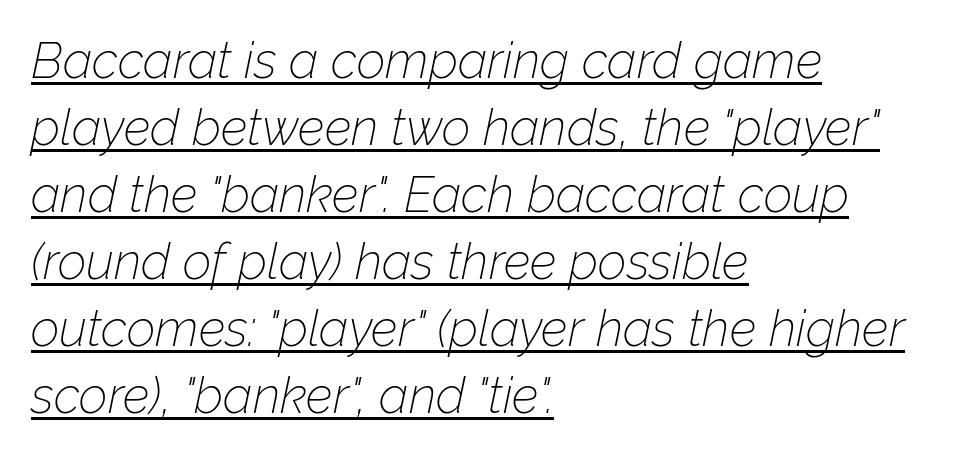
The image shows 50 px thin type, italic (leaning right); set left-aligned, normal line spacing (1.34x), normal letter spacing, underlined; low stroke contrast and a medium x-height.
